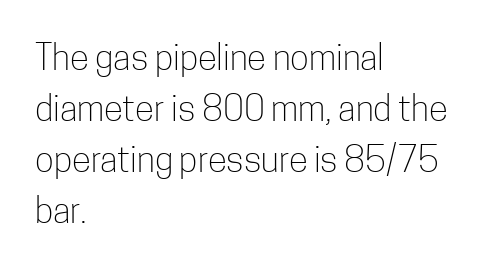
Q: Is the text bold? A: No.
Q: Is the text italic (slanted)? A: No, it is upright.
Q: Is the typeface a serif or a sans-serif typeface? A: Sans-serif.
Q: Is the text underlined? A: No.
Q: How is the paragraph aligned? A: Left-aligned.
Q: Is the spacing between letters normal or unusually wide? A: Normal.
Q: Is the spacing between lines tight, normal or loose? A: Normal.
Q: Width (condensed, normal, or wide)? A: Condensed.
Q: Stroke contrast? A: Low.
Q: x-height? A: Medium.
Q: Monospaced? A: No.
